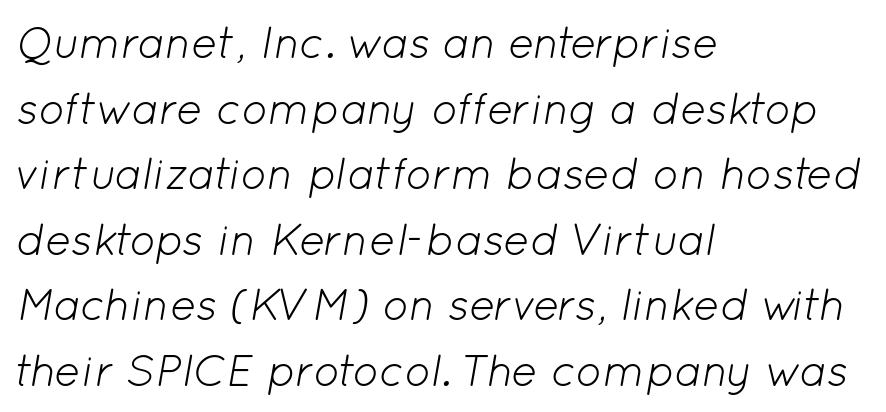
Q: Is the text bold? A: No.
Q: Is the text italic (slanted)? A: Yes, it leans right by about 12 degrees.
Q: Is the text underlined? A: No.
Q: How is the paragraph aligned? A: Left-aligned.
Q: Is the spacing between letters normal or unusually wide? A: Normal.
Q: Is the spacing between lines tight, normal or loose? A: Normal.
Q: Width (condensed, normal, or wide)? A: Normal.
Q: Stroke contrast? A: Low.
Q: x-height? A: Medium.
Q: Monospaced? A: No.
